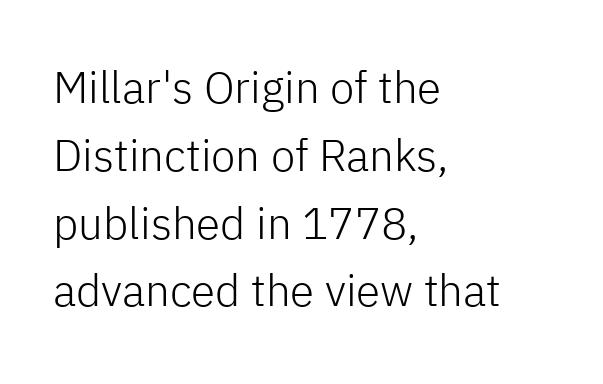
The image shows 44 px light sans-serif type, upright; set left-aligned, normal line spacing (1.54x), normal letter spacing, not underlined; low stroke contrast and a medium x-height.
